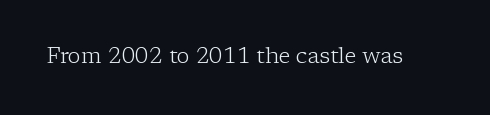
Q: Is the text bold? A: No.
Q: Is the text italic (slanted)? A: No, it is upright.
Q: Is the text underlined? A: No.
Q: Is the spacing between letters normal or unusually wide? A: Normal.
